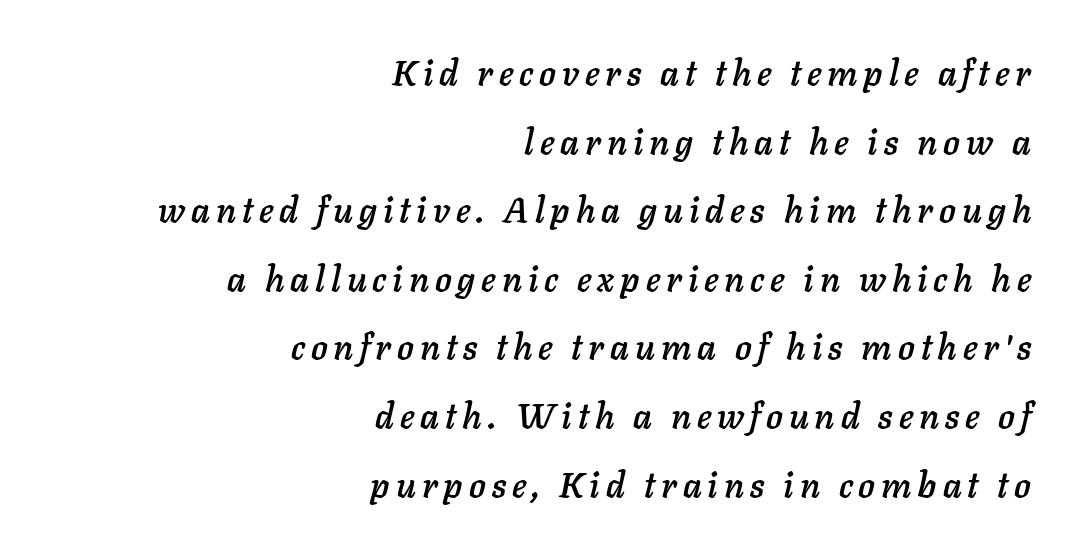
Q: Is the text italic (slanted)? A: Yes, it leans right by about 11 degrees.
Q: Is the text underlined? A: No.
Q: How is the paragraph aligned? A: Right-aligned.
Q: Is the spacing between lines tight, normal or loose? A: Loose.
Q: Width (condensed, normal, or wide)? A: Normal.
Q: Stroke contrast? A: Low.
Q: x-height? A: Medium.
Q: Monospaced? A: No.
